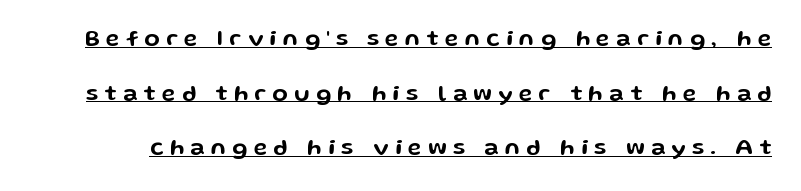
{"italic": "no", "underline": "yes", "line_spacing": "loose", "line_spacing_ratio": 2.37, "letter_spacing": "wide", "letter_spacing_em": 0.27, "glyph_px": 23}
